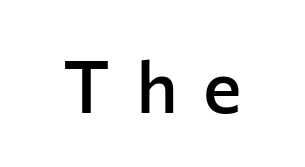
The image shows 73 px semibold sans-serif type, upright; set unusually wide letter spacing (+0.35 em), not underlined; low stroke contrast and a medium x-height.
